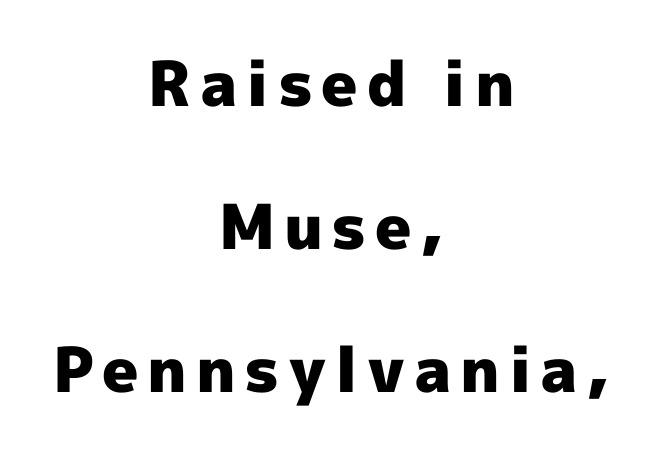
How heavy is the stroke? Heavy — this is a bold. The axis of the letterforms is exactly vertical. Casual observation: everything's sitting right in the middle. The letters carry no serifs — their stems end cleanly without finishing strokes. The leading is generous, giving the passage an open texture. Each letter keeps its own natural width here, so spacing adapts to shape.
